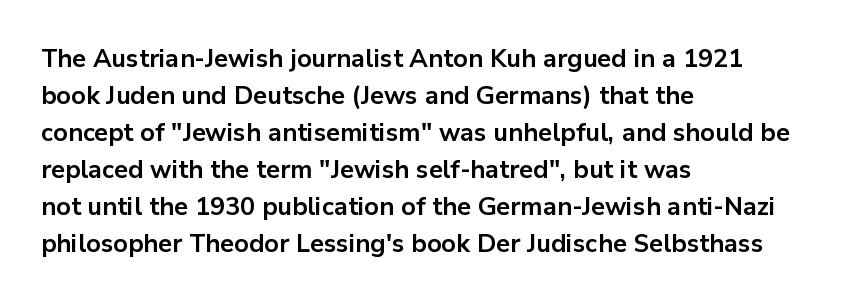
{"italic": "no", "bold": "yes", "underline": "no", "align": "left", "line_spacing": "normal", "line_spacing_ratio": 1.48, "letter_spacing": "normal", "letter_spacing_em": 0.0, "glyph_px": 25}
